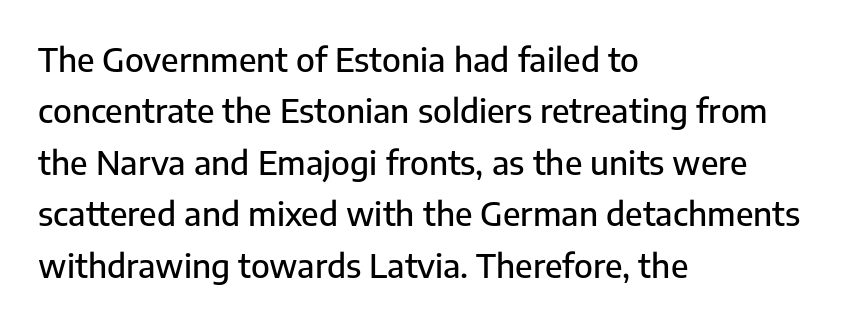
Q: Is the text italic (slanted)? A: No, it is upright.
Q: Is the typeface a serif or a sans-serif typeface? A: Sans-serif.
Q: Is the text underlined? A: No.
Q: How is the paragraph aligned? A: Left-aligned.
Q: Is the spacing between letters normal or unusually wide? A: Normal.
Q: Is the spacing between lines tight, normal or loose? A: Normal.
Q: Width (condensed, normal, or wide)? A: Normal.
Q: Stroke contrast? A: Low.
Q: x-height? A: Medium.
Q: Monospaced? A: No.
